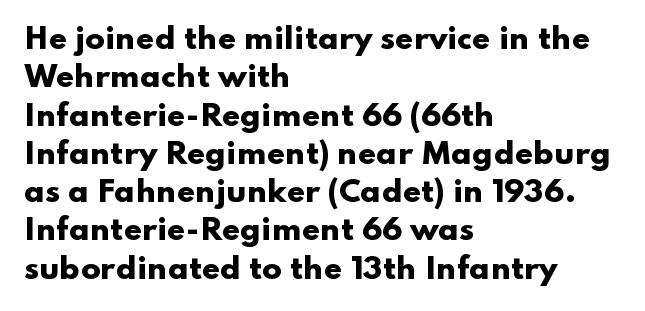
The image shows 29 px heavy, wide sans-serif type, upright; set left-aligned, normal line spacing (1.32x), normal letter spacing, not underlined; low stroke contrast and a small x-height.
